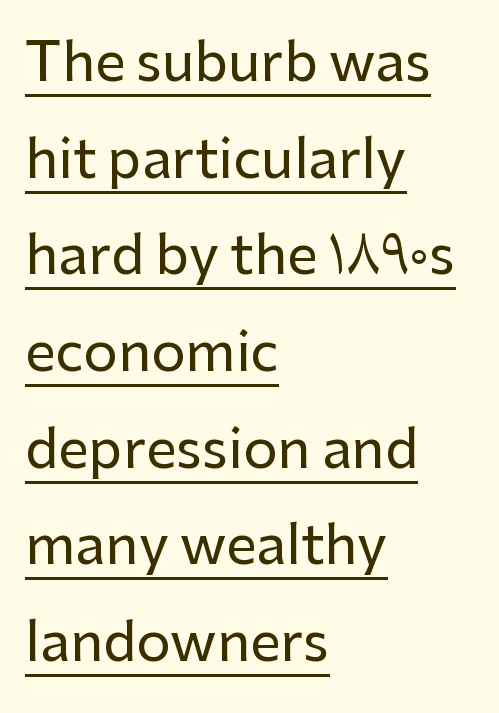
{"serif": "no", "italic": "no", "width": "normal", "stroke_contrast": "low", "x_height": "medium", "monospaced": "no", "underline": "yes", "align": "left", "line_spacing_ratio": 1.79, "letter_spacing": "normal", "letter_spacing_em": 0.0, "glyph_px": 54}
